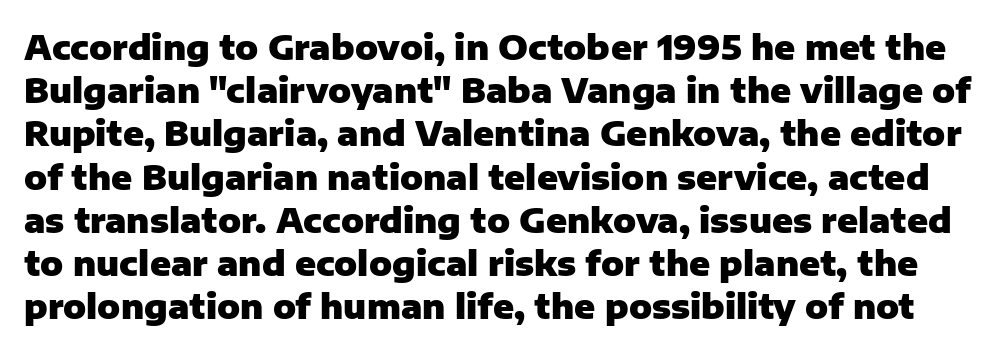
{"serif": "no", "italic": "no", "bold": "yes", "weight": "heavy", "width": "normal", "stroke_contrast": "low", "x_height": "medium", "monospaced": "no", "underline": "no", "line_spacing": "normal", "line_spacing_ratio": 1.27, "letter_spacing": "normal", "letter_spacing_em": 0.0, "glyph_px": 34}
